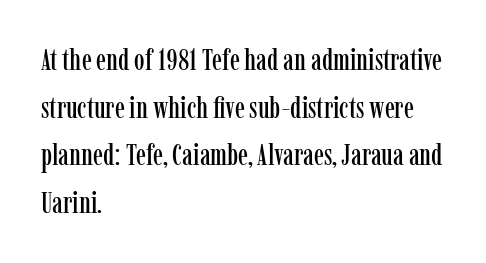
The image shows 30 px condensed serif type, upright; set left-aligned, normal line spacing (1.59x), normal letter spacing, not underlined; low stroke contrast and a medium x-height.
